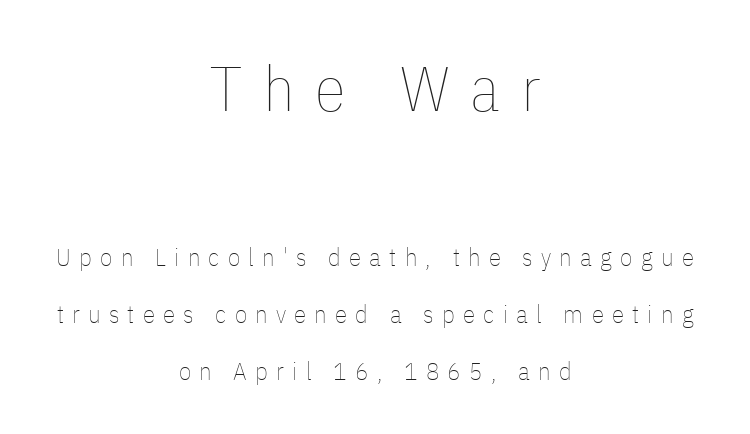
Q: Is the text bold? A: No.
Q: Is the text italic (slanted)? A: No, it is upright.
Q: Is the text underlined? A: No.
Q: How is the paragraph aligned? A: Centered.
Q: Is the spacing between letters normal or unusually wide? A: Unusually wide.
Q: Is the spacing between lines tight, normal or loose? A: Loose.
Q: Which block of text is set in a larger size, the first (top) or the second (bottom)? A: The first (top) one.
Q: Width (condensed, normal, or wide)? A: Condensed.
Q: Stroke contrast? A: Low.
Q: x-height? A: Medium.
Q: Monospaced? A: No.
